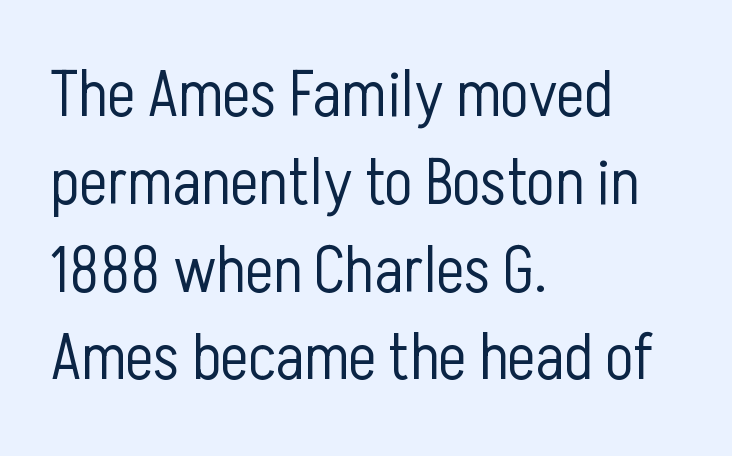
The image shows 66 px light, condensed sans-serif type, upright; set left-aligned, normal line spacing (1.33x), normal letter spacing, not underlined; low stroke contrast and a medium x-height.
